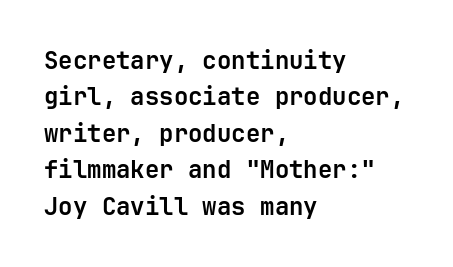
{"italic": "no", "bold": "yes", "underline": "no", "align": "left", "line_spacing": "normal", "line_spacing_ratio": 1.52, "letter_spacing": "normal", "letter_spacing_em": 0.0, "glyph_px": 24}
